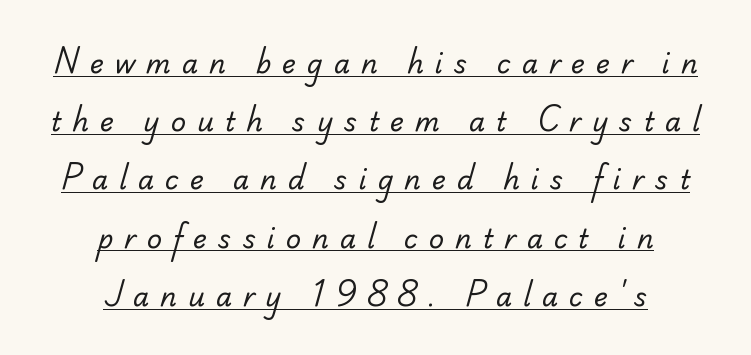
In terms of letterspacing, this is a distinctly airy, spread setting. Line starts and ends both wander, symmetrically. The string is rendered with underlining switched on. Regarding leading, the lines here are spaced well apart. The strokes are not fattened; the text isn't bold.
